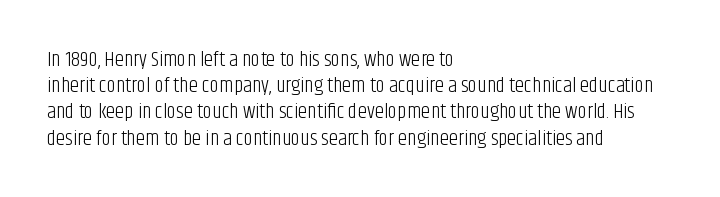
The image shows 21 px text type, upright; set left-aligned, normal line spacing (1.25x), normal letter spacing, not underlined.
